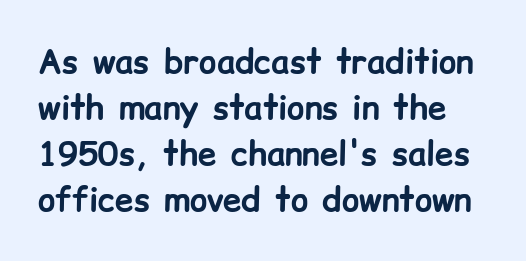
The image shows 33 px bold sans-serif type, upright; set normal line spacing (1.39x), normal letter spacing, not underlined; low stroke contrast and a medium x-height.
